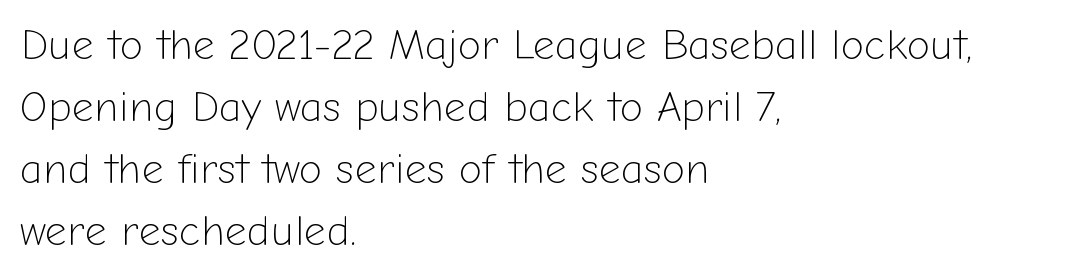
The image shows 43 px light sans-serif type, upright; set left-aligned, normal line spacing (1.44x), normal letter spacing, not underlined; low stroke contrast and a medium x-height.
